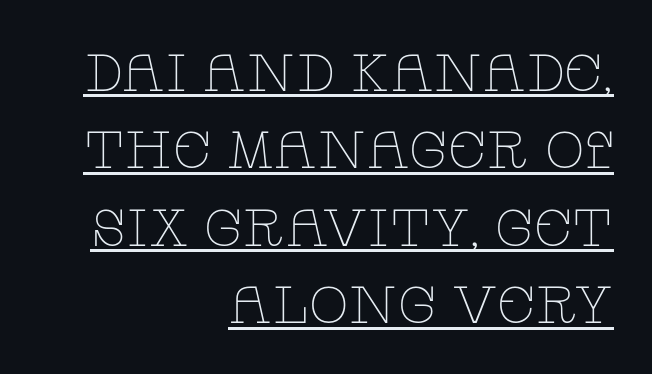
A typesetter would call this proportional, since set widths differ per character. These lines are set flush right with a ragged left edge. Does the leading feel generous? No, just average. Default kerning and tracking; the words read as compact shapes. Style check: upright. Think standard paragraph weight, or any step lighter than that.
